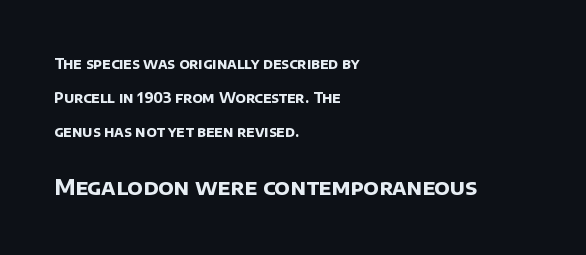
{"bold": "yes", "underline": "no", "align": "left", "line_spacing": "loose", "line_spacing_ratio": 2.44, "letter_spacing": "normal", "letter_spacing_em": 0.0, "larger_block": "second", "size_ratio": 1.5, "glyph_px": 21}
